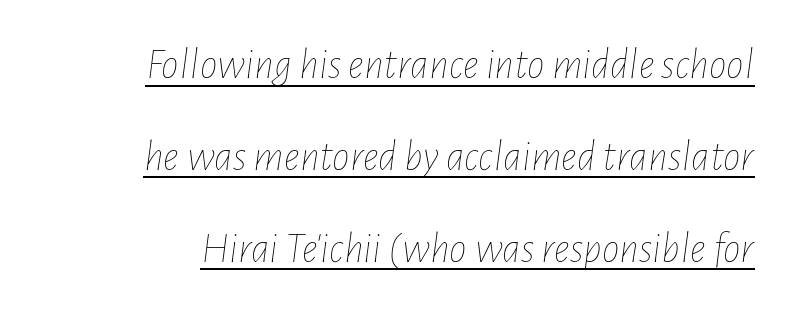
{"italic": "yes", "lean": "right", "slant_degrees": 7, "bold": "no", "weight": "thin", "width": "condensed", "stroke_contrast": "low", "x_height": "medium", "monospaced": "no", "underline": "yes", "align": "right", "line_spacing": "loose", "line_spacing_ratio": 2.09, "letter_spacing": "normal", "letter_spacing_em": 0.0, "glyph_px": 44}
